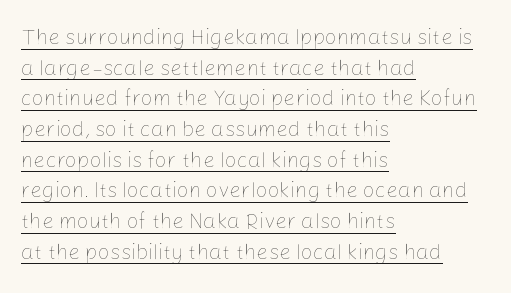
The image shows 21 px text type, upright; set left-aligned, normal line spacing (1.46x), normal letter spacing, underlined.
